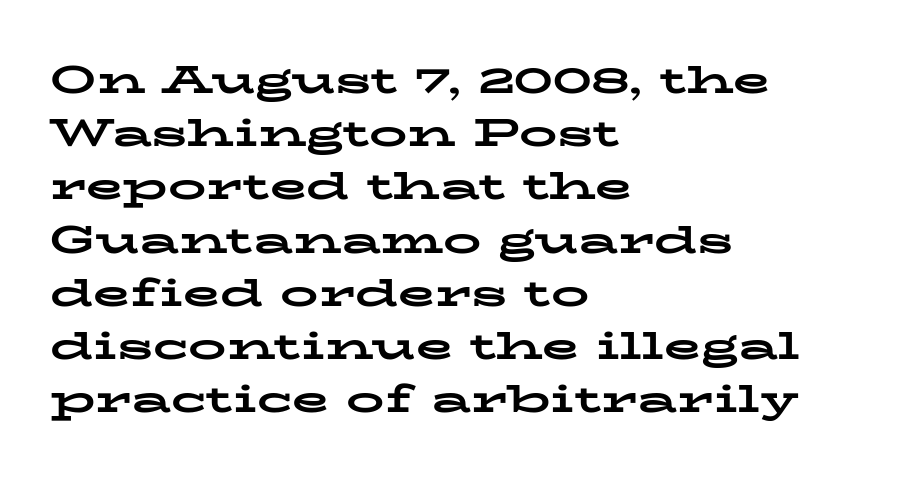
The image shows 38 px bold, wide serif type, upright; set left-aligned, normal line spacing (1.4x), normal letter spacing, not underlined; low stroke contrast and a medium x-height.
